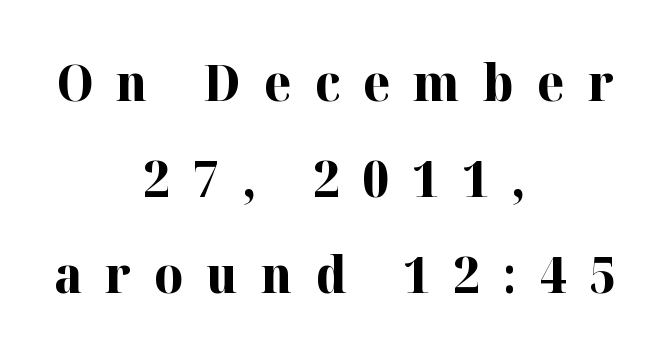
The image shows 50 px bold serif type, upright; set centered, loose line spacing (1.92x), unusually wide letter spacing (+0.46 em), not underlined; high stroke contrast and a medium x-height.
